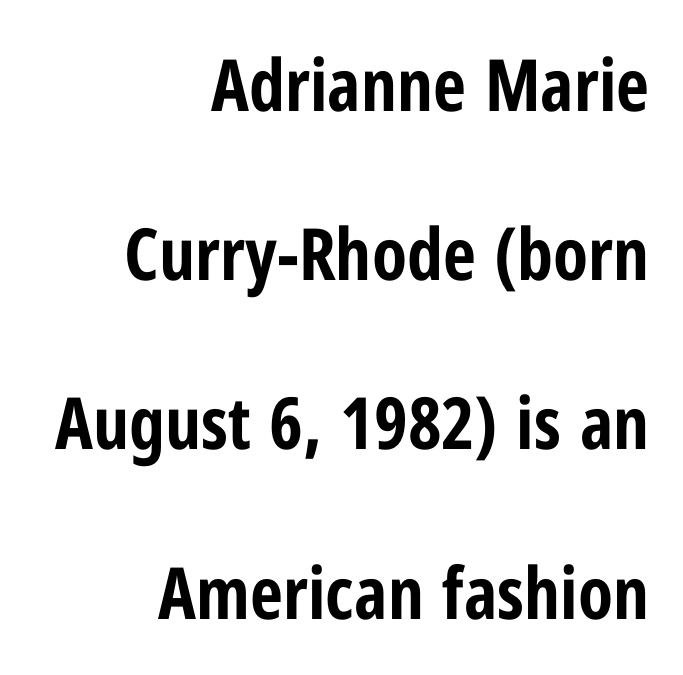
The characters look thick and weighty, a clear bold. The lines in this sample share a right terminus and differ only in where they begin. The passage shown is not underscored anywhere. Observe the ordinary spacing: letters are neighbours, not strangers. Note the varied advance widths — an 'i' is clearly narrower than an 'm'.
